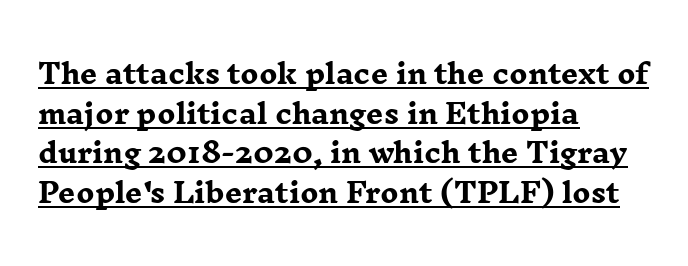
Q: Is the text bold? A: Yes.
Q: Is the text italic (slanted)? A: No, it is upright.
Q: Is the text underlined? A: Yes.
Q: How is the paragraph aligned? A: Left-aligned.
Q: Is the spacing between letters normal or unusually wide? A: Normal.
Q: Is the spacing between lines tight, normal or loose? A: Normal.
